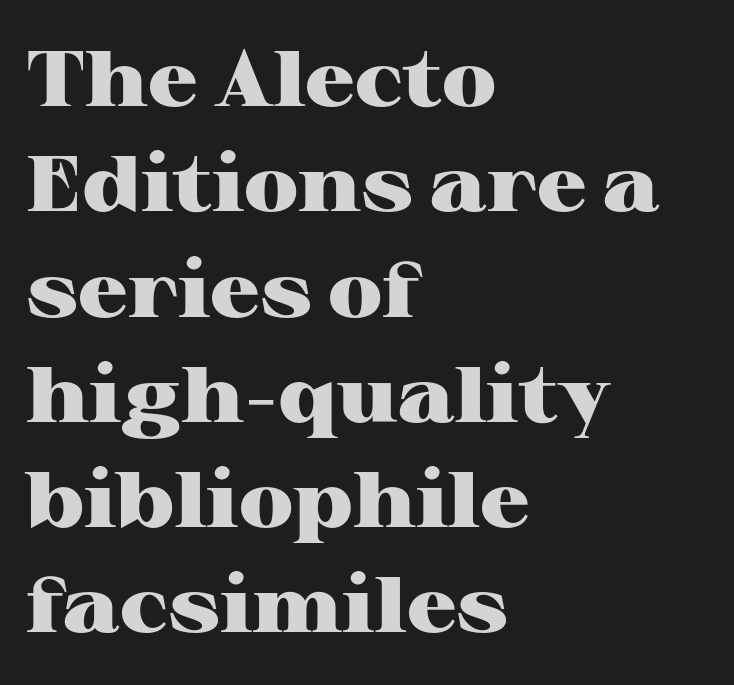
Pretty heavy lettering here — definitely bold. Tracking here is standard; glyphs follow each other at the usual distance. The rendering uses natural spacing where letterforms have individual widths. This sample keeps an unexceptional amount of space between lines.
